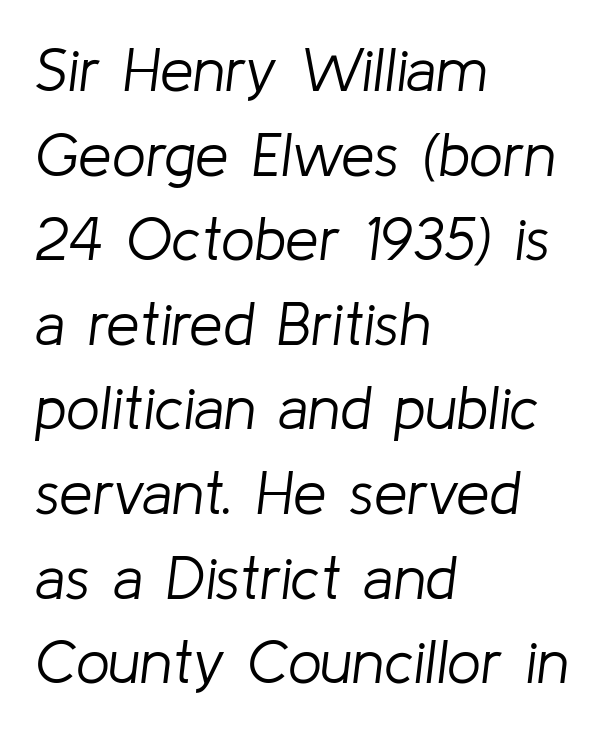
Q: Is the text bold? A: No.
Q: Is the text italic (slanted)? A: Yes, it leans right by about 8 degrees.
Q: Is the text underlined? A: No.
Q: How is the paragraph aligned? A: Left-aligned.
Q: Is the spacing between letters normal or unusually wide? A: Normal.
Q: Is the spacing between lines tight, normal or loose? A: Normal.
Q: Width (condensed, normal, or wide)? A: Normal.
Q: Stroke contrast? A: Low.
Q: x-height? A: Medium.
Q: Monospaced? A: No.
